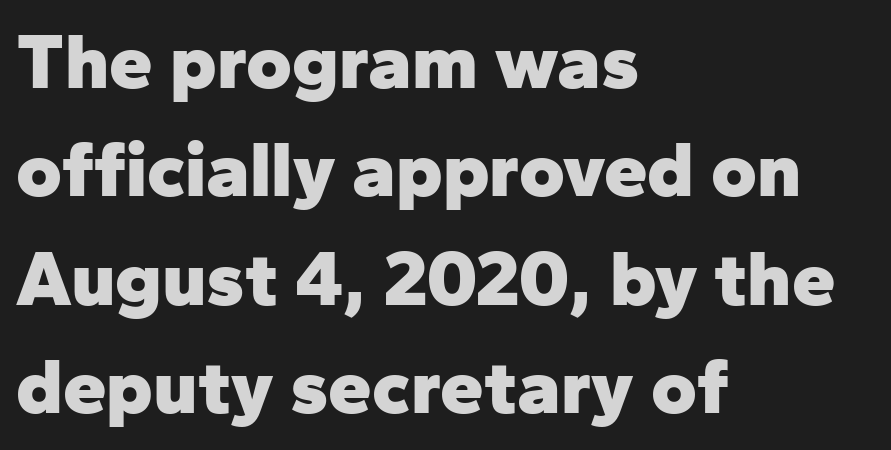
{"serif": "no", "italic": "no", "bold": "yes", "weight": "heavy", "width": "normal", "stroke_contrast": "low", "x_height": "medium", "monospaced": "no", "underline": "no", "align": "left", "line_spacing": "normal", "line_spacing_ratio": 1.39, "letter_spacing": "normal", "letter_spacing_em": 0.0, "glyph_px": 78}
